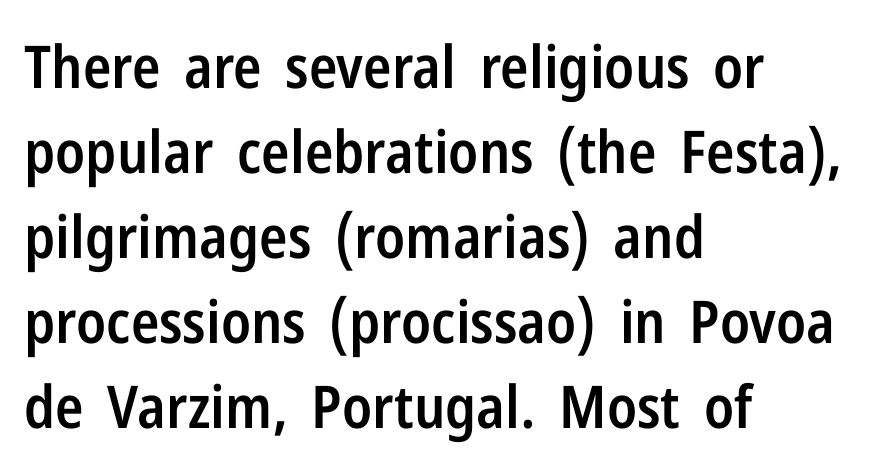
Q: Is the text bold? A: Semi-bold.
Q: Is the text italic (slanted)? A: No, it is upright.
Q: Is the typeface a serif or a sans-serif typeface? A: Sans-serif.
Q: Is the text underlined? A: No.
Q: How is the paragraph aligned? A: Left-aligned.
Q: Is the spacing between letters normal or unusually wide? A: Normal.
Q: Is the spacing between lines tight, normal or loose? A: Normal.
Q: Width (condensed, normal, or wide)? A: Condensed.
Q: Stroke contrast? A: Low.
Q: x-height? A: Medium.
Q: Monospaced? A: No.
